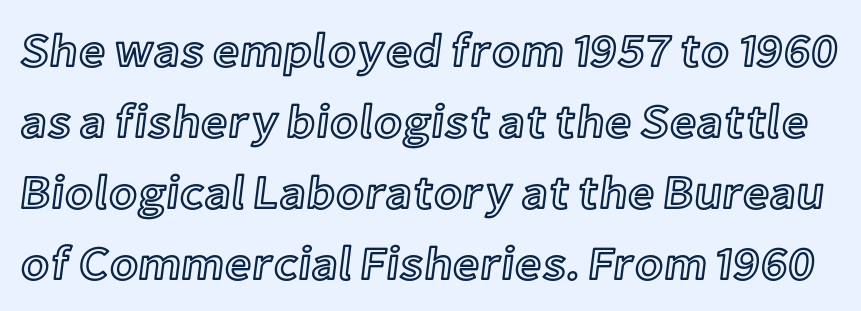
Q: Is the text italic (slanted)? A: Yes.
Q: Is the text underlined? A: No.
Q: Is the spacing between letters normal or unusually wide? A: Normal.
Q: Is the spacing between lines tight, normal or loose? A: Normal.
Q: Width (condensed, normal, or wide)? A: Normal.
Q: x-height? A: Medium.
Q: Monospaced? A: No.
